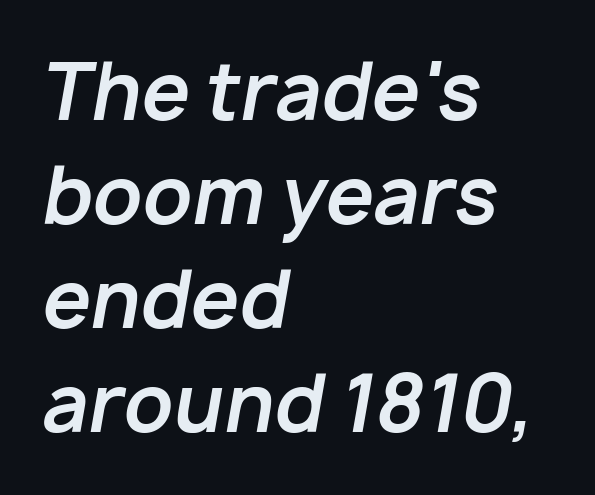
The image shows 77 px bold type, italic (leaning right); set left-aligned, normal line spacing (1.35x), normal letter spacing, not underlined; low stroke contrast and a medium x-height.
